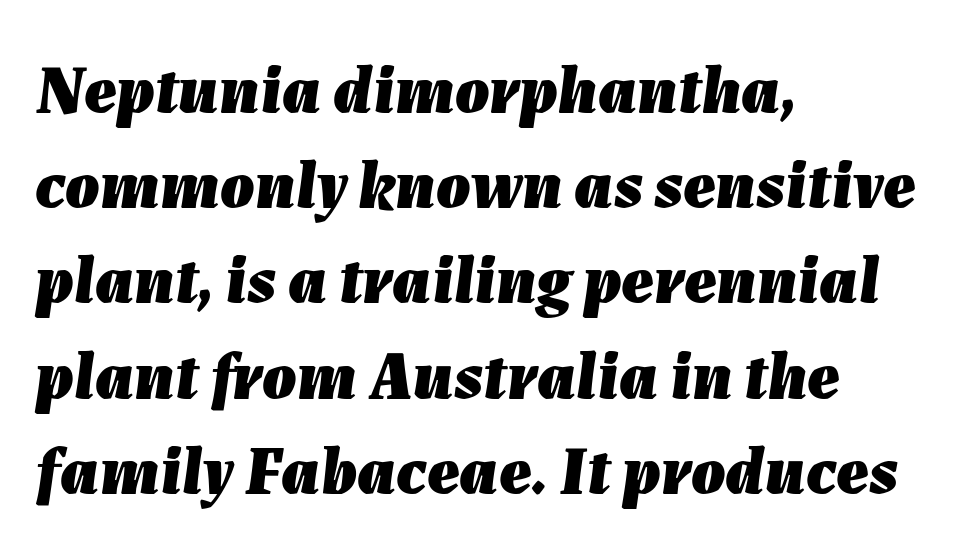
The image shows 68 px heavy type, italic (leaning right); set left-aligned, normal line spacing (1.4x), normal letter spacing, not underlined; low stroke contrast and a medium x-height.
